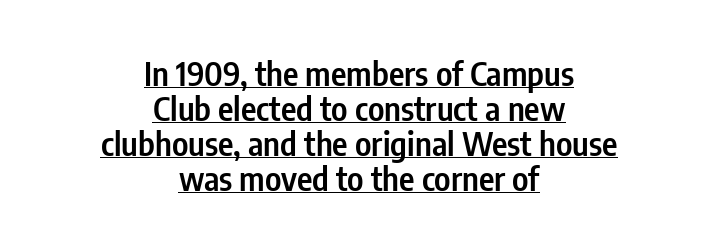
{"serif": "no", "italic": "no", "bold": "semi", "weight": "semibold", "width": "condensed", "stroke_contrast": "low", "x_height": "medium", "monospaced": "no", "underline": "yes", "align": "center", "line_spacing": "tight", "line_spacing_ratio": 1.06, "letter_spacing": "normal", "letter_spacing_em": 0.0, "glyph_px": 33}
